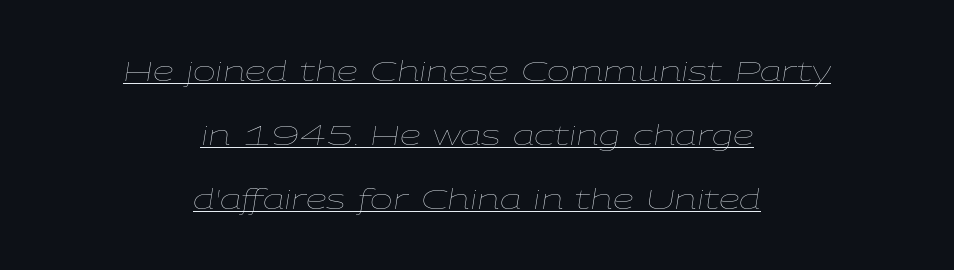
Q: Is the text bold? A: No.
Q: Is the text italic (slanted)? A: Yes, it leans right by about 9 degrees.
Q: Is the text underlined? A: Yes.
Q: How is the paragraph aligned? A: Centered.
Q: Is the spacing between letters normal or unusually wide? A: Normal.
Q: Is the spacing between lines tight, normal or loose? A: Loose.
